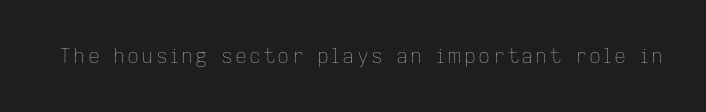
Q: Is the text bold? A: No.
Q: Is the text italic (slanted)? A: No, it is upright.
Q: Is the text underlined? A: No.
